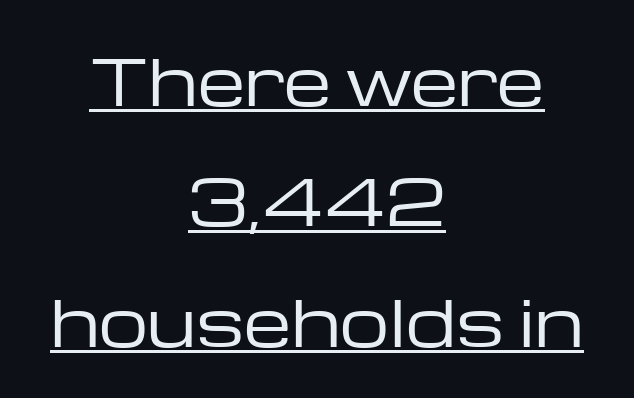
Q: Is the text bold? A: No.
Q: Is the text italic (slanted)? A: No, it is upright.
Q: Is the typeface a serif or a sans-serif typeface? A: Sans-serif.
Q: Is the text underlined? A: Yes.
Q: How is the paragraph aligned? A: Centered.
Q: Is the spacing between letters normal or unusually wide? A: Normal.
Q: Is the spacing between lines tight, normal or loose? A: Loose.
Q: Width (condensed, normal, or wide)? A: Wide.
Q: Stroke contrast? A: Low.
Q: x-height? A: Medium.
Q: Monospaced? A: No.
